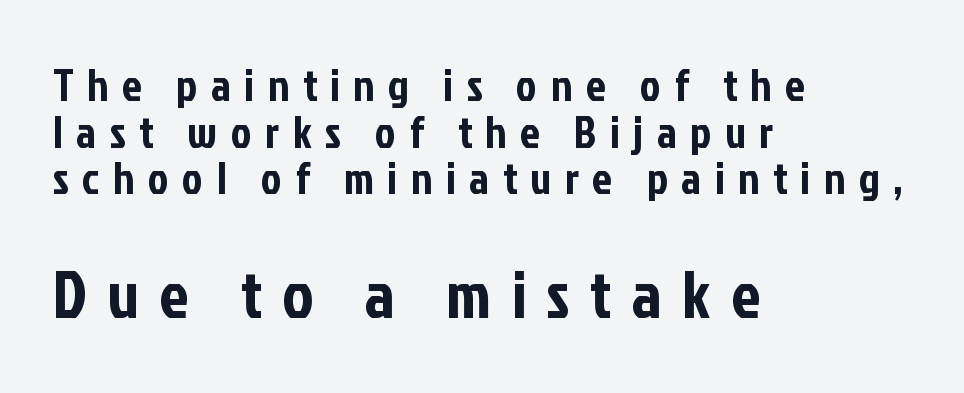
Q: Is the text italic (slanted)? A: No, it is upright.
Q: Is the typeface a serif or a sans-serif typeface? A: Sans-serif.
Q: Is the text underlined? A: No.
Q: How is the paragraph aligned? A: Left-aligned.
Q: Is the spacing between letters normal or unusually wide? A: Unusually wide.
Q: Is the spacing between lines tight, normal or loose? A: Tight.
Q: Which block of text is set in a larger size, the first (top) or the second (bottom)? A: The second (bottom) one.
Q: Width (condensed, normal, or wide)? A: Condensed.
Q: Stroke contrast? A: Low.
Q: x-height? A: Medium.
Q: Monospaced? A: No.
